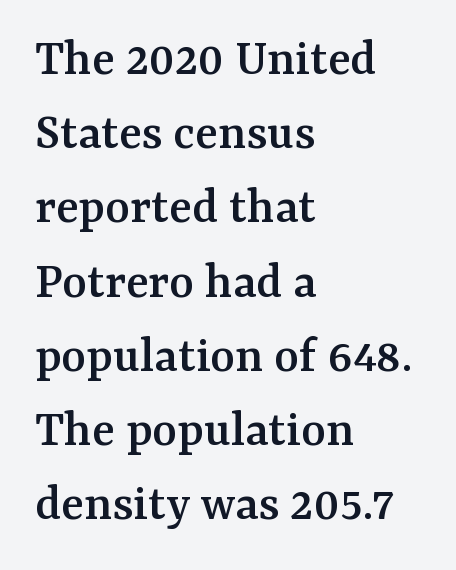
Quick note: interline space is typical. A typesetter would label this face a serif. Do the characters align in a grid? No, the font is proportional. Each line starts at the same left margin while the right side varies. Plain, unruled lines of type. This is the regular roman posture of the typeface.
